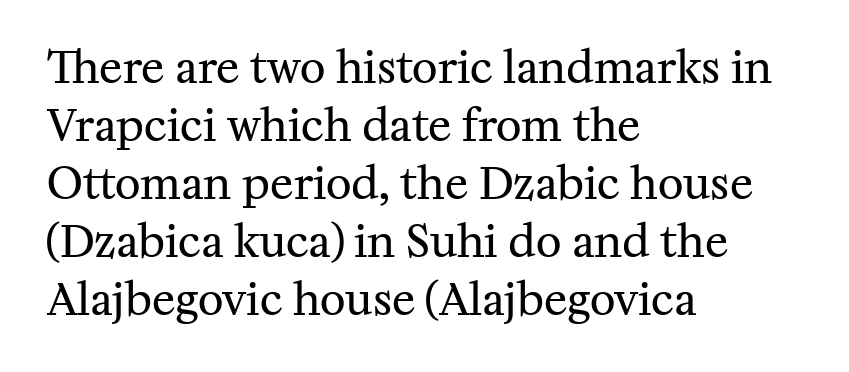
Q: Is the text bold? A: No.
Q: Is the text italic (slanted)? A: No, it is upright.
Q: Is the typeface a serif or a sans-serif typeface? A: Serif.
Q: Is the text underlined? A: No.
Q: How is the paragraph aligned? A: Left-aligned.
Q: Is the spacing between letters normal or unusually wide? A: Normal.
Q: Is the spacing between lines tight, normal or loose? A: Normal.
Q: Width (condensed, normal, or wide)? A: Normal.
Q: Stroke contrast? A: Medium.
Q: x-height? A: Medium.
Q: Monospaced? A: No.
